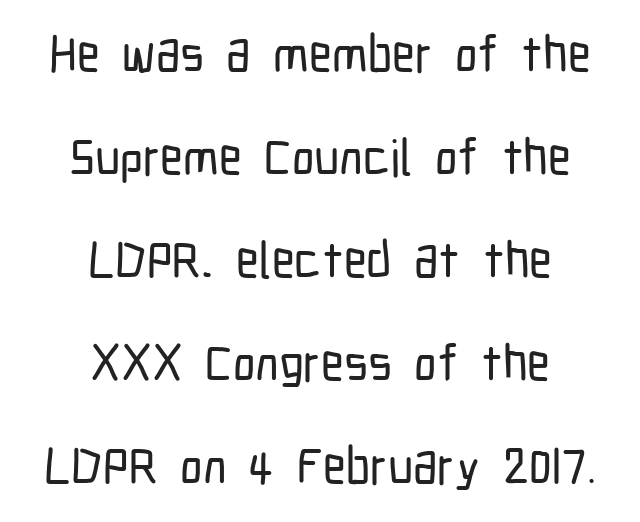
Q: Is the text italic (slanted)? A: No, it is upright.
Q: Is the typeface a serif or a sans-serif typeface? A: Sans-serif.
Q: Is the text underlined? A: No.
Q: How is the paragraph aligned? A: Centered.
Q: Is the spacing between letters normal or unusually wide? A: Normal.
Q: Is the spacing between lines tight, normal or loose? A: Loose.
Q: Width (condensed, normal, or wide)? A: Condensed.
Q: Stroke contrast? A: Low.
Q: x-height? A: Medium.
Q: Monospaced? A: No.
